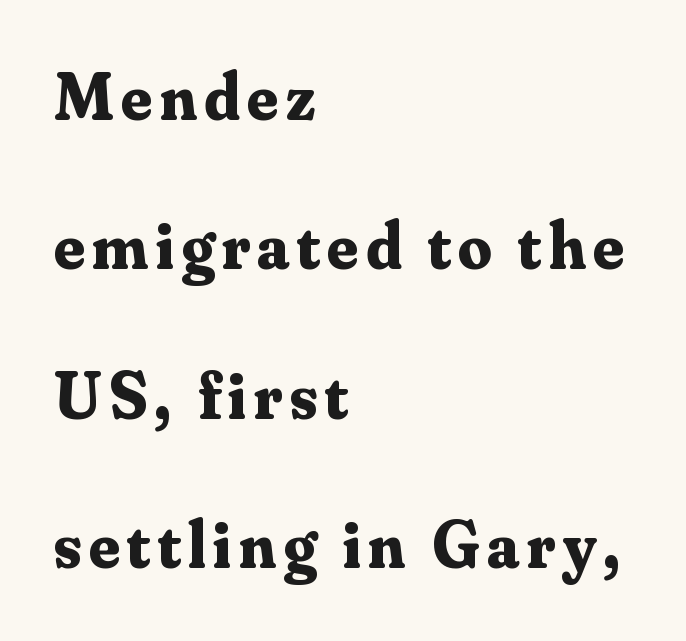
Q: Is the text bold? A: Yes.
Q: Is the text italic (slanted)? A: No, it is upright.
Q: Is the typeface a serif or a sans-serif typeface? A: Serif.
Q: Is the text underlined? A: No.
Q: How is the paragraph aligned? A: Left-aligned.
Q: Is the spacing between lines tight, normal or loose? A: Loose.
Q: Width (condensed, normal, or wide)? A: Normal.
Q: Stroke contrast? A: Medium.
Q: x-height? A: Small.
Q: Monospaced? A: No.
